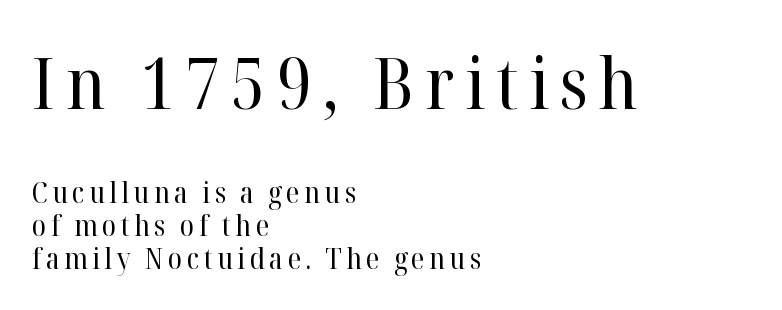
{"serif": "yes", "italic": "no", "bold": "no", "weight": "regular", "width": "normal", "stroke_contrast": "high", "x_height": "medium", "monospaced": "no", "underline": "no", "align": "left", "line_spacing": "tight", "line_spacing_ratio": 1.14, "larger_block": "first", "size_ratio": 2.48, "glyph_px": 72}
